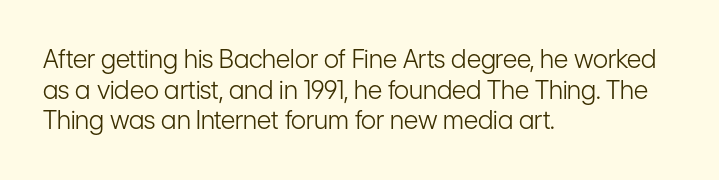
The image shows 25 px text type, upright; set left-aligned, line spacing 1.23x, normal letter spacing, not underlined.
